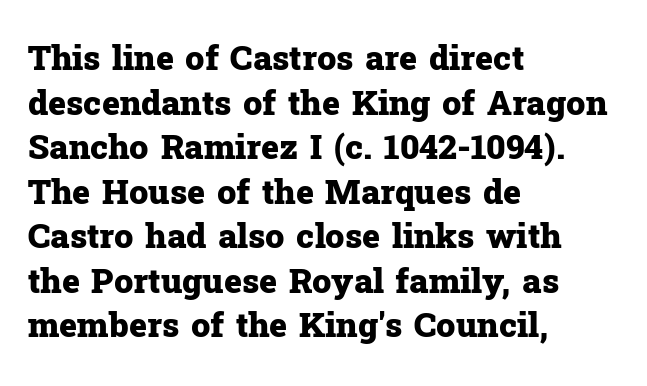
Q: Is the text bold? A: Yes.
Q: Is the text italic (slanted)? A: No, it is upright.
Q: Is the typeface a serif or a sans-serif typeface? A: Serif.
Q: Is the text underlined? A: No.
Q: How is the paragraph aligned? A: Left-aligned.
Q: Is the spacing between letters normal or unusually wide? A: Normal.
Q: Is the spacing between lines tight, normal or loose? A: Normal.
Q: Width (condensed, normal, or wide)? A: Normal.
Q: Stroke contrast? A: Low.
Q: x-height? A: Medium.
Q: Monospaced? A: No.
